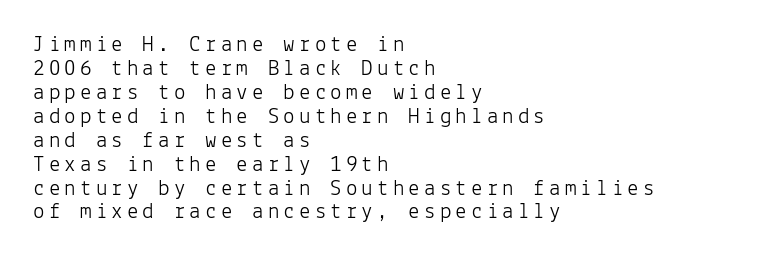
Q: Is the text bold? A: No.
Q: Is the text italic (slanted)? A: No, it is upright.
Q: Is the text underlined? A: No.
Q: How is the paragraph aligned? A: Left-aligned.
Q: Is the spacing between lines tight, normal or loose? A: Tight.
